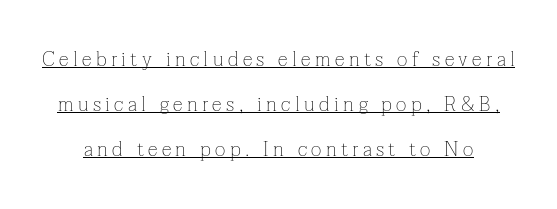
The image shows 20 px text type, upright; set loose line spacing (2.25x), unusually wide letter spacing (+0.22 em), underlined.
